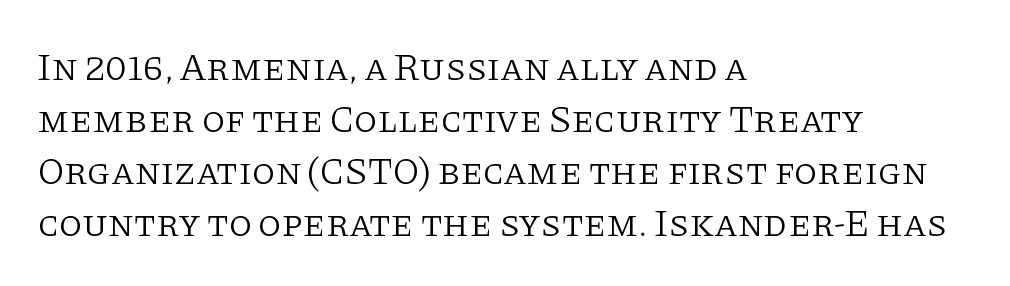
{"serif": "yes", "italic": "no", "bold": "no", "weight": "light", "width": "normal", "stroke_contrast": "low", "x_height": "large", "monospaced": "no", "underline": "no", "align": "left", "line_spacing": "normal", "line_spacing_ratio": 1.37, "letter_spacing": "normal", "letter_spacing_em": 0.0, "glyph_px": 38}
